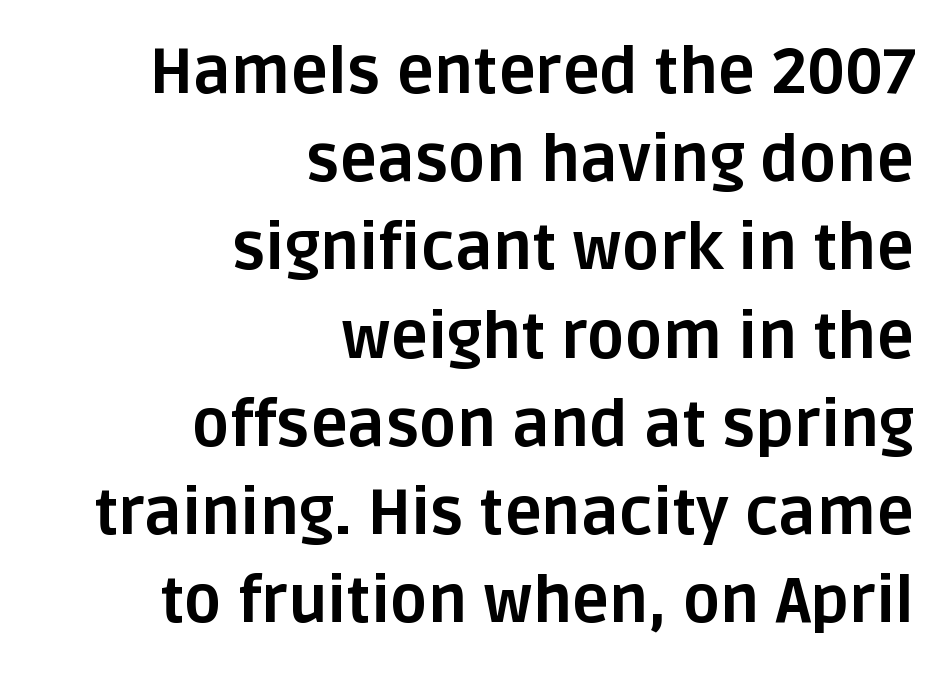
Q: Is the text bold? A: Yes.
Q: Is the text italic (slanted)? A: No, it is upright.
Q: Is the typeface a serif or a sans-serif typeface? A: Sans-serif.
Q: Is the text underlined? A: No.
Q: How is the paragraph aligned? A: Right-aligned.
Q: Is the spacing between letters normal or unusually wide? A: Normal.
Q: Is the spacing between lines tight, normal or loose? A: Normal.
Q: Width (condensed, normal, or wide)? A: Normal.
Q: Stroke contrast? A: Low.
Q: x-height? A: Large.
Q: Monospaced? A: No.
